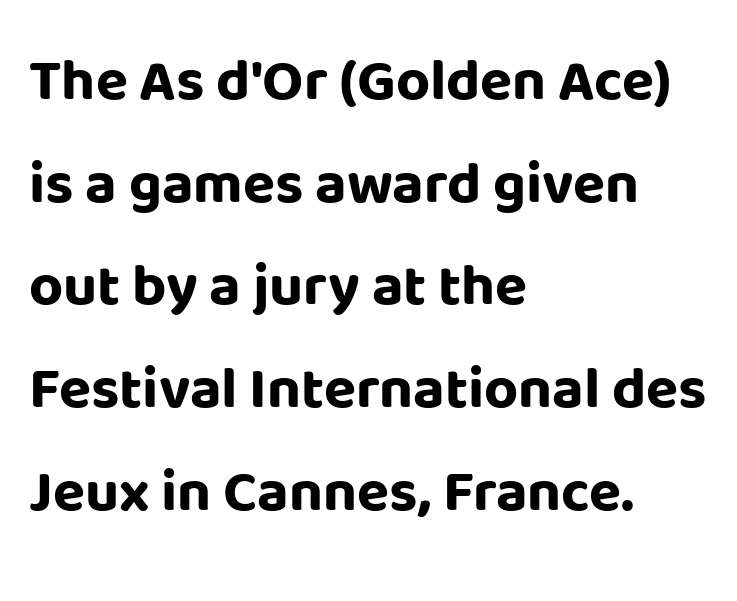
Q: Is the text bold? A: Yes.
Q: Is the text italic (slanted)? A: No, it is upright.
Q: Is the typeface a serif or a sans-serif typeface? A: Sans-serif.
Q: Is the text underlined? A: No.
Q: How is the paragraph aligned? A: Left-aligned.
Q: Is the spacing between letters normal or unusually wide? A: Normal.
Q: Width (condensed, normal, or wide)? A: Normal.
Q: Stroke contrast? A: Low.
Q: x-height? A: Large.
Q: Monospaced? A: No.
